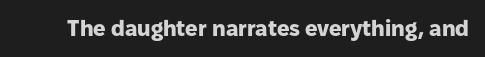
{"italic": "no", "bold": "yes", "underline": "no", "letter_spacing": "normal", "letter_spacing_em": 0.0, "glyph_px": 22}
